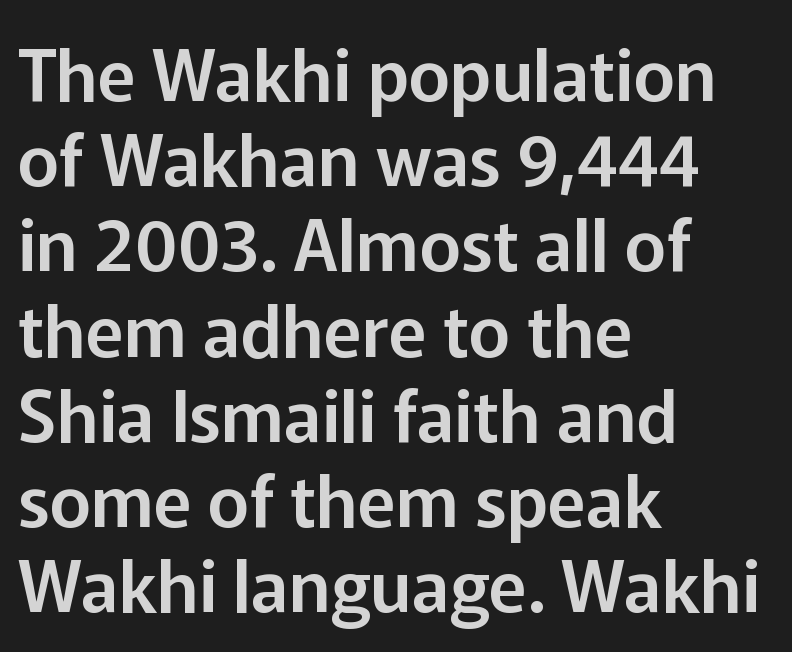
{"serif": "no", "italic": "no", "width": "normal", "stroke_contrast": "low", "x_height": "medium", "monospaced": "no", "underline": "no", "align": "left", "line_spacing_ratio": 1.2, "letter_spacing": "normal", "letter_spacing_em": 0.0, "glyph_px": 71}
